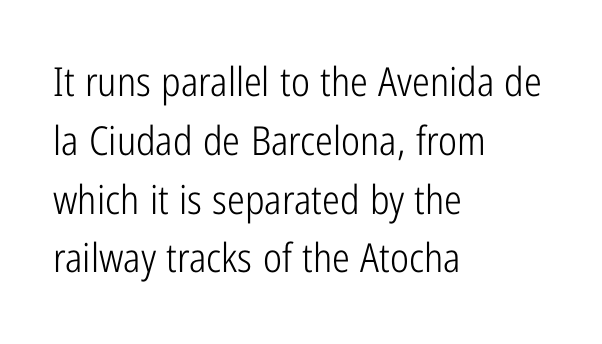
The image shows 40 px light, condensed sans-serif type, upright; set left-aligned, normal line spacing (1.47x), normal letter spacing, not underlined; low stroke contrast and a medium x-height.
